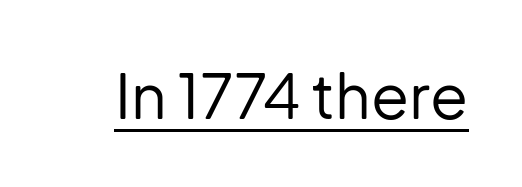
These glyphs show unthickened strokes, regular width or finer. This sample has the flowing, uneven cadence of proportional lettering. A rule runs beneath these lines of type. Unlike a traditional serif, this face leaves its strokes unadorned.
